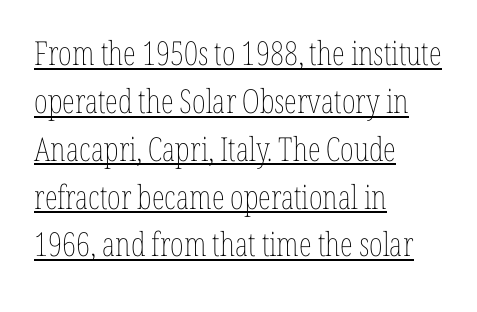
Q: Is the text bold? A: No.
Q: Is the text italic (slanted)? A: No, it is upright.
Q: Is the text underlined? A: Yes.
Q: How is the paragraph aligned? A: Left-aligned.
Q: Is the spacing between letters normal or unusually wide? A: Normal.
Q: Is the spacing between lines tight, normal or loose? A: Normal.
Q: Width (condensed, normal, or wide)? A: Condensed.
Q: Stroke contrast? A: Low.
Q: x-height? A: Medium.
Q: Monospaced? A: No.
